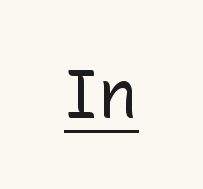
Do the characters align in a grid? No, the font is proportional. There is no visible air inserted between adjacent glyphs. Font category for this specimen: sans-serif. What decoration does the sample have? An underline.
